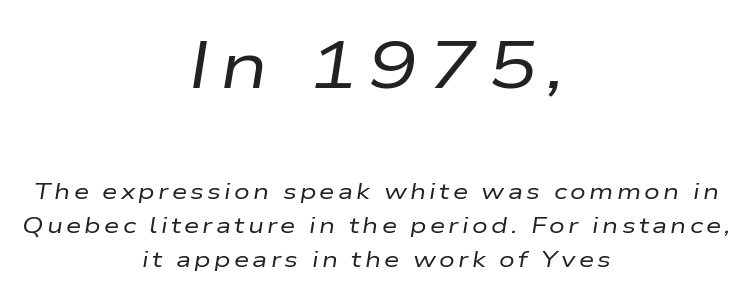
{"italic": "yes", "lean": "right", "slant_degrees": 9, "bold": "no", "weight": "regular", "width": "wide", "stroke_contrast": "low", "x_height": "medium", "monospaced": "no", "underline": "no", "align": "center", "line_spacing": "normal", "line_spacing_ratio": 1.55, "larger_block": "first", "size_ratio": 3.0, "glyph_px": 66}
